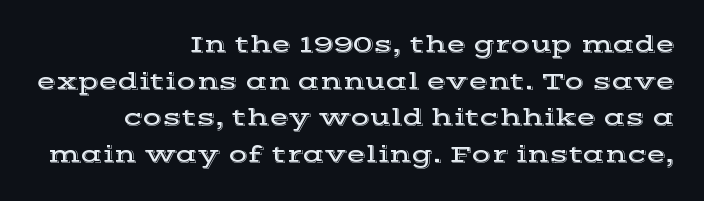
{"italic": "no", "underline": "no", "align": "right", "line_spacing": "normal", "line_spacing_ratio": 1.47, "letter_spacing": "normal", "letter_spacing_em": 0.0, "glyph_px": 25}
